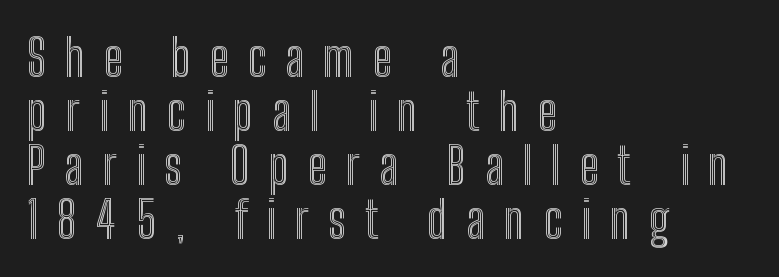
{"italic": "no", "width": "condensed", "x_height": "medium", "monospaced": "no", "underline": "no", "align": "left", "line_spacing": "tight", "line_spacing_ratio": 1.08, "letter_spacing": "wide", "letter_spacing_em": 0.38, "glyph_px": 50}
